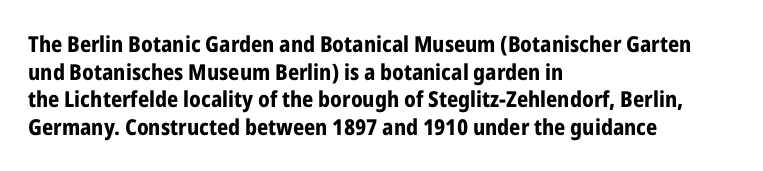
{"italic": "no", "bold": "yes", "underline": "no", "align": "left", "line_spacing": "normal", "line_spacing_ratio": 1.26, "letter_spacing": "normal", "letter_spacing_em": 0.0, "glyph_px": 22}
